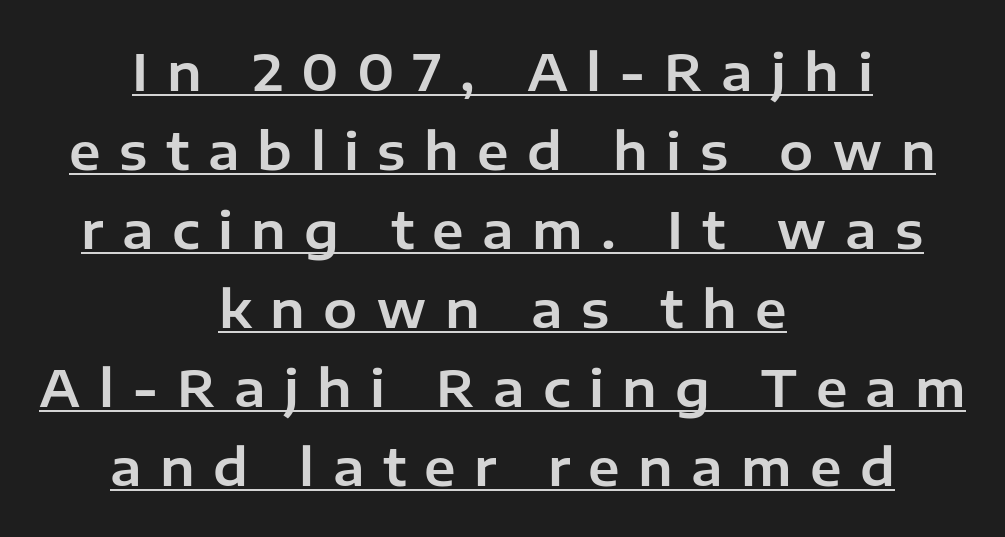
Q: Is the text italic (slanted)? A: No, it is upright.
Q: Is the typeface a serif or a sans-serif typeface? A: Sans-serif.
Q: Is the text underlined? A: Yes.
Q: How is the paragraph aligned? A: Centered.
Q: Is the spacing between letters normal or unusually wide? A: Unusually wide.
Q: Is the spacing between lines tight, normal or loose? A: Normal.
Q: Width (condensed, normal, or wide)? A: Normal.
Q: Stroke contrast? A: Low.
Q: x-height? A: Medium.
Q: Monospaced? A: No.
